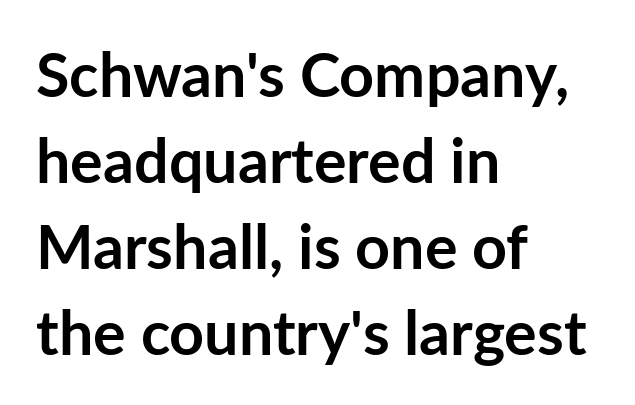
The image shows 61 px semibold sans-serif type, upright; set left-aligned, normal line spacing (1.41x), normal letter spacing, not underlined; low stroke contrast and a medium x-height.
